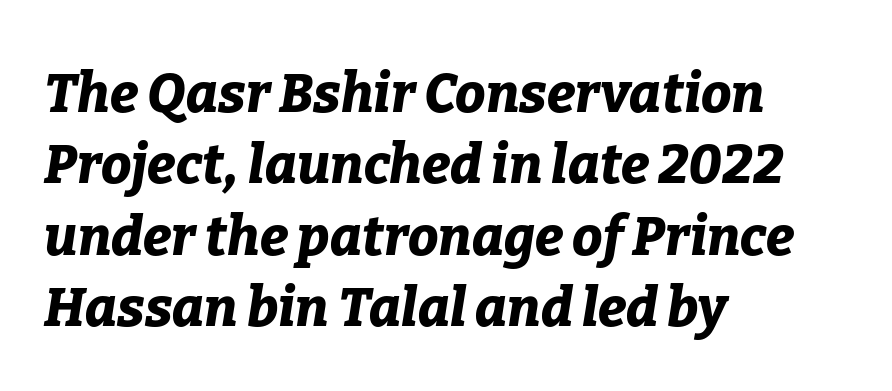
Is the type bold? Yes — the strokes are clearly thick and heavy. These lines keep a tight, regular rhythm from letter to letter. Where is the straight margin? On the left. Designer's note — italics engaged. This block has exactly the height ordinary leading produces.
